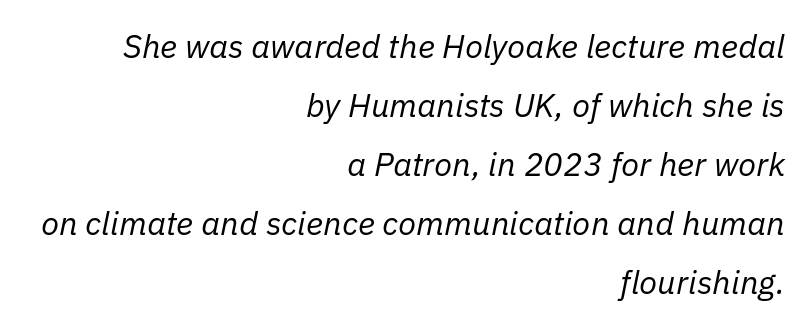
The image shows 33 px regular-weight type, italic (leaning right); set right-aligned, line spacing 1.79x, normal letter spacing, not underlined; low stroke contrast and a medium x-height.
